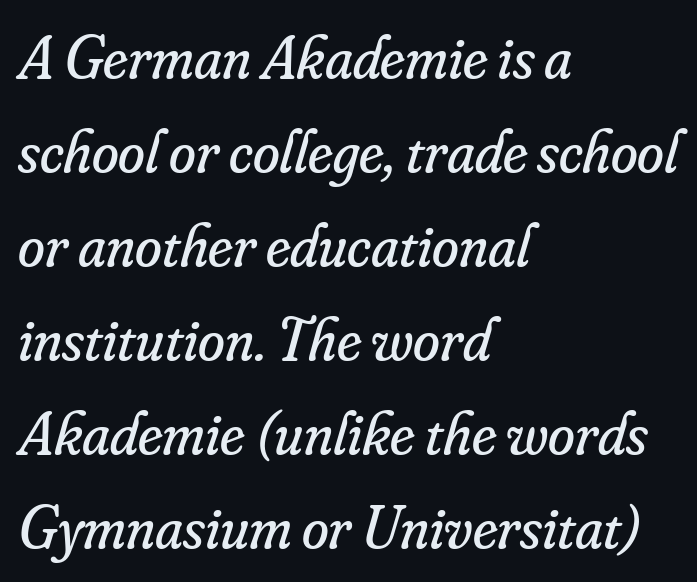
The image shows 61 px regular-weight serif type, italic (leaning right); set left-aligned, normal line spacing (1.54x), normal letter spacing, not underlined; low stroke contrast and a small x-height.
